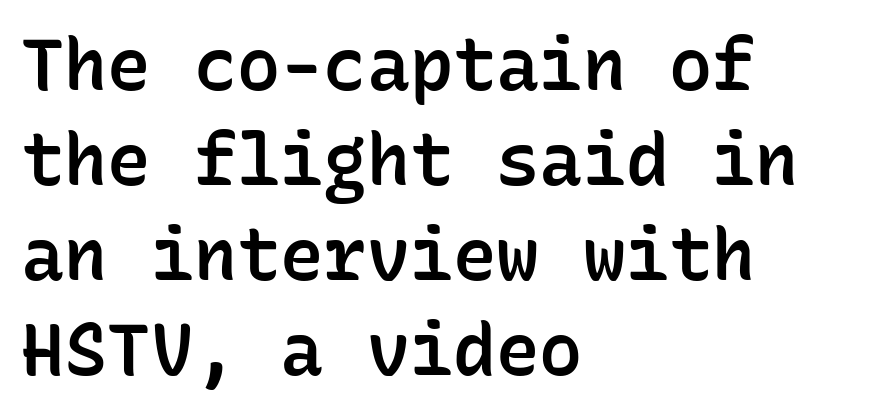
{"serif": "no", "italic": "no", "bold": "semi", "weight": "semibold", "width": "normal", "stroke_contrast": "low", "x_height": "medium", "monospaced": "yes", "underline": "no", "align": "left", "line_spacing": "normal", "line_spacing_ratio": 1.32, "letter_spacing": "normal", "letter_spacing_em": 0.0, "glyph_px": 72}
